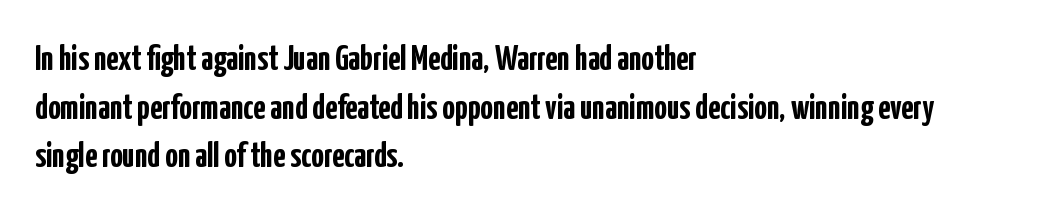
Q: Is the text bold? A: Yes.
Q: Is the text italic (slanted)? A: No, it is upright.
Q: Is the typeface a serif or a sans-serif typeface? A: Sans-serif.
Q: Is the text underlined? A: No.
Q: How is the paragraph aligned? A: Left-aligned.
Q: Is the spacing between letters normal or unusually wide? A: Normal.
Q: Is the spacing between lines tight, normal or loose? A: Normal.
Q: Width (condensed, normal, or wide)? A: Condensed.
Q: Stroke contrast? A: Low.
Q: x-height? A: Medium.
Q: Monospaced? A: No.
